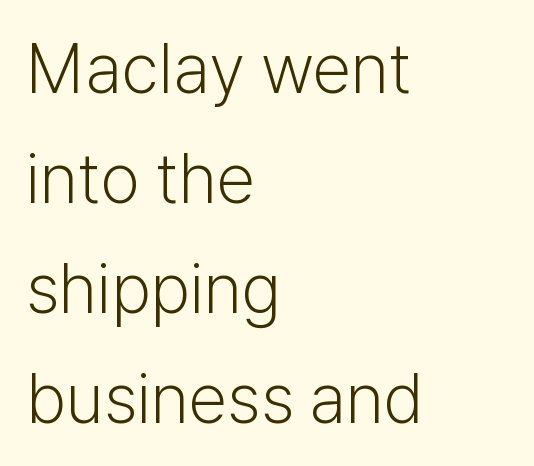
The image shows 70 px light sans-serif type, upright; set left-aligned, normal line spacing (1.57x), normal letter spacing, not underlined; low stroke contrast and a medium x-height.
